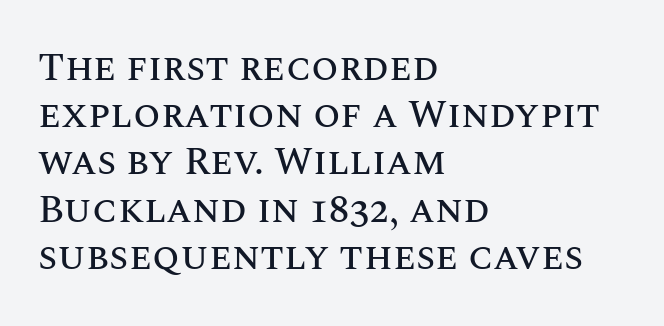
The image shows 39 px text type, upright; set left-aligned, line spacing 1.21x, normal letter spacing, not underlined; medium stroke contrast and a large x-height.
